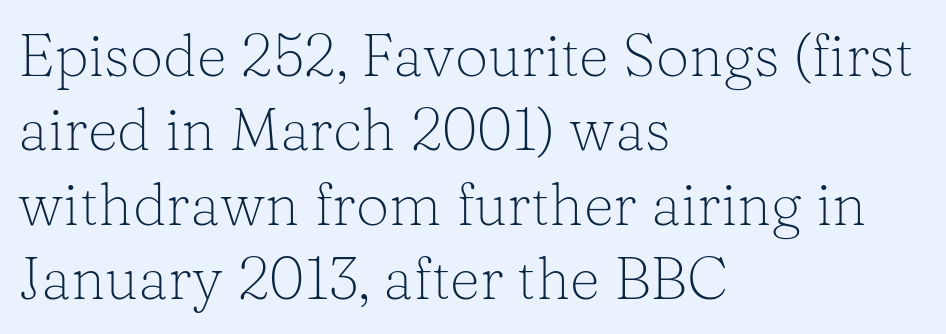
{"serif": "yes", "italic": "no", "bold": "no", "weight": "light", "width": "normal", "stroke_contrast": "low", "x_height": "medium", "monospaced": "no", "underline": "no", "align": "left", "line_spacing": "normal", "line_spacing_ratio": 1.26, "letter_spacing": "normal", "letter_spacing_em": 0.0, "glyph_px": 59}
